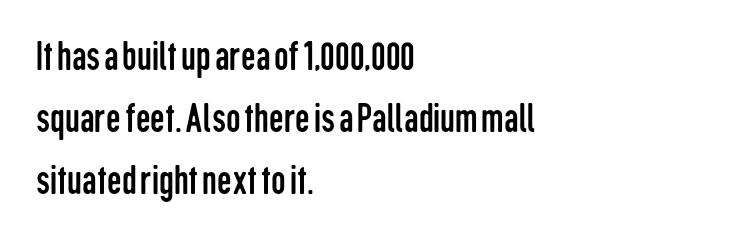
{"serif": "no", "italic": "no", "bold": "no", "weight": "regular", "width": "condensed", "stroke_contrast": "low", "x_height": "medium", "monospaced": "no", "underline": "no", "align": "left", "line_spacing": "normal", "line_spacing_ratio": 1.51, "letter_spacing": "normal", "letter_spacing_em": 0.0, "glyph_px": 41}
